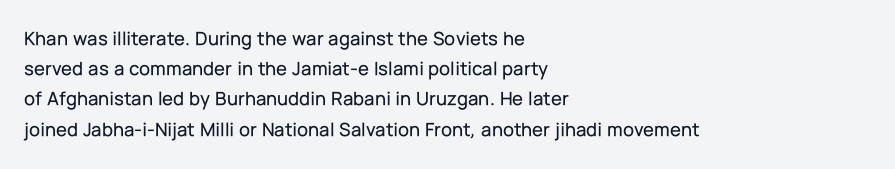
The image shows 20 px text type, upright; set left-aligned, normal line spacing (1.51x), normal letter spacing, not underlined.
